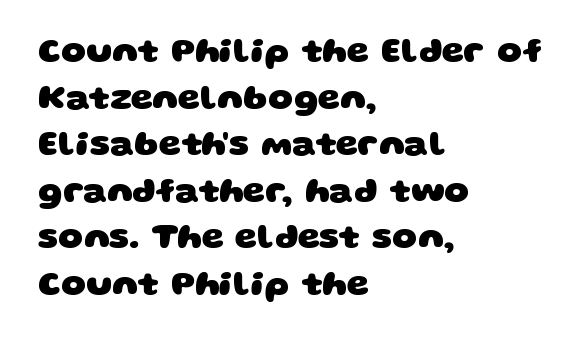
Q: Is the text bold? A: Yes.
Q: Is the typeface a serif or a sans-serif typeface? A: Sans-serif.
Q: Is the text underlined? A: No.
Q: How is the paragraph aligned? A: Left-aligned.
Q: Is the spacing between letters normal or unusually wide? A: Normal.
Q: Is the spacing between lines tight, normal or loose? A: Normal.
Q: Width (condensed, normal, or wide)? A: Wide.
Q: Stroke contrast? A: Low.
Q: x-height? A: Large.
Q: Monospaced? A: No.
